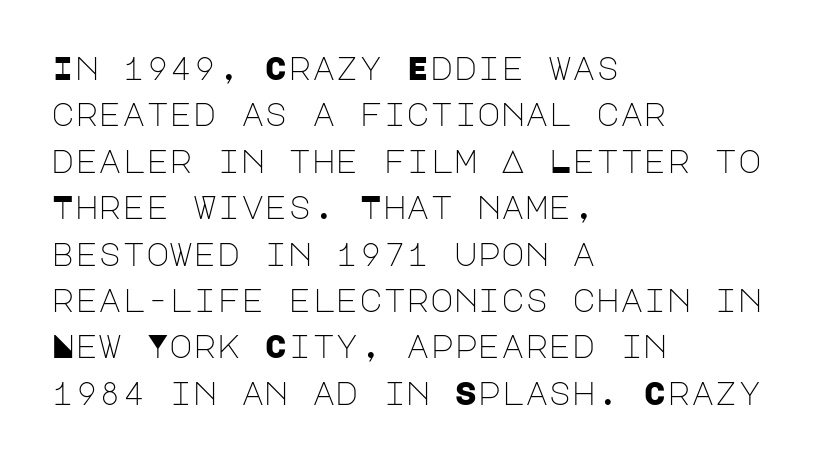
Whoever set this chose a conventional vertical rhythm. Summary of weight: not heavy and not bold. The glyphs in this specimen are sans serif. The rag falls on the right side of this text block.
